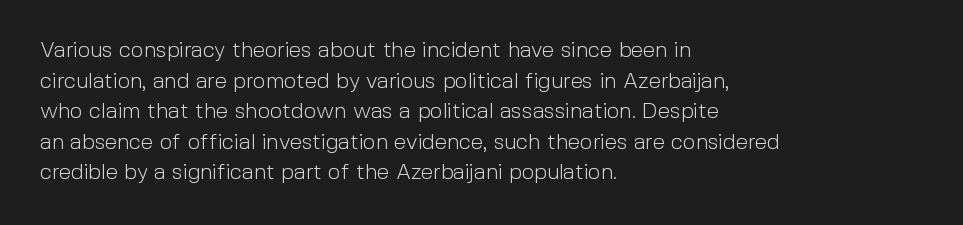
{"italic": "no", "bold": "no", "underline": "no", "align": "left", "line_spacing": "normal", "line_spacing_ratio": 1.39, "letter_spacing": "normal", "letter_spacing_em": 0.0, "glyph_px": 22}
